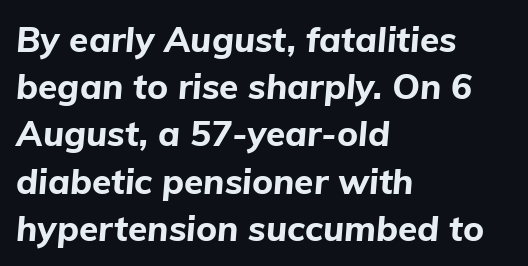
The image shows 35 px bold type, italic (leaning right); set left-aligned, normal line spacing (1.35x), normal letter spacing, not underlined; low stroke contrast and a medium x-height.
